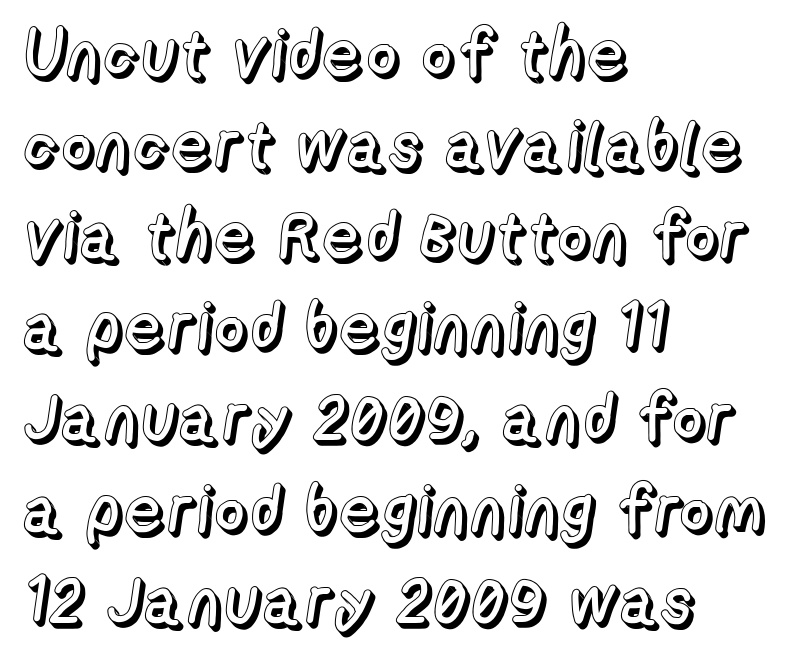
The passage is arranged the way most books set body copy — flush left. You could not count columns in this text — the font is proportionally spaced. This rendering leaves character spacing at its baseline value. Is there much room between lines? A standard amount, neither cramped nor airy. Bare-footed words on every line.
